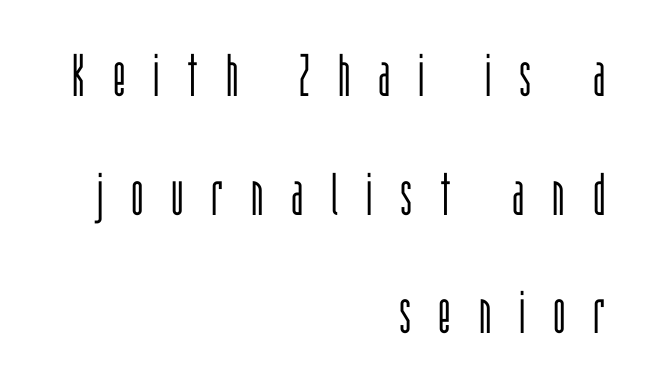
{"serif": "no", "italic": "no", "bold": "no", "weight": "light", "width": "condensed", "stroke_contrast": "low", "x_height": "large", "monospaced": "no", "underline": "no", "align": "right", "line_spacing": "loose", "line_spacing_ratio": 2.01, "letter_spacing": "wide", "letter_spacing_em": 0.47, "glyph_px": 59}
